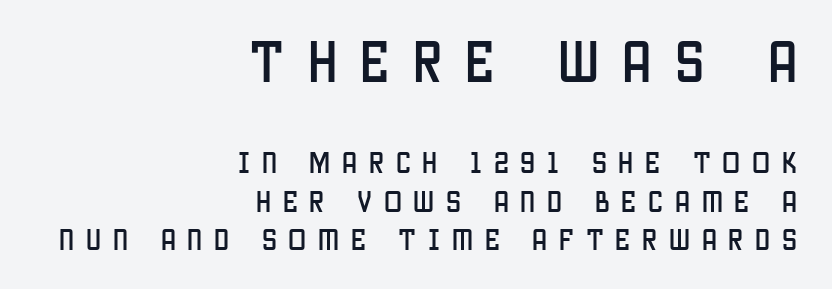
These lines were composed using upright roman letters. Leftover space on each line is placed entirely before the opening word. The font family rendered here belongs to the sans-serif group. These lines sit exactly where default settings would place them. Each row of text sits above clean, open space. Top chunk: large. Bottom chunk: small.
